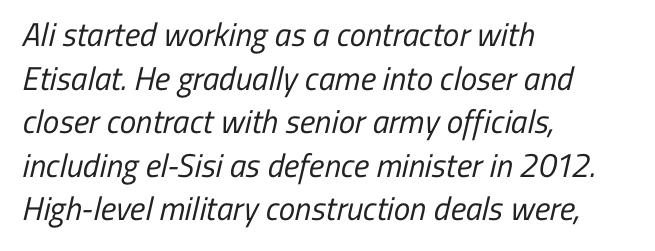
{"serif": "no", "bold": "no", "weight": "regular", "width": "condensed", "stroke_contrast": "low", "x_height": "medium", "monospaced": "no", "underline": "no", "align": "left", "line_spacing": "normal", "line_spacing_ratio": 1.32, "letter_spacing": "normal", "letter_spacing_em": 0.0, "glyph_px": 33}
